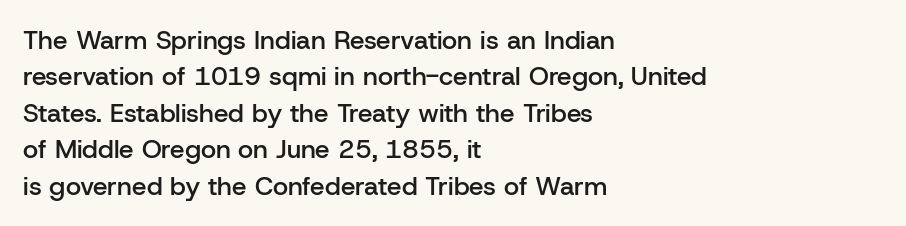
Each glyph is drawn with semibold strokes, heavier than normal yet not fully bold. Each word holds together tightly as a unit, with standard inter-letter gaps. These lines sit exactly where default settings would place them. Every row of glyphs begins at an identical x-position on the left.
